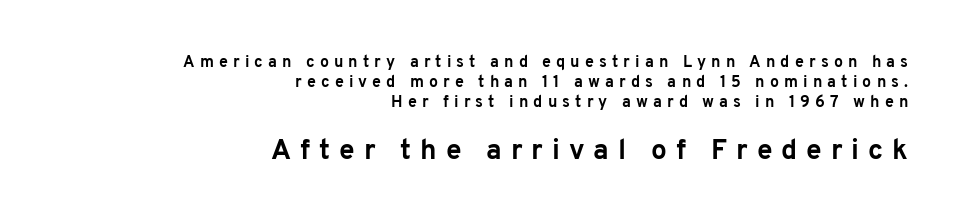
Serif or sans? Sans — the stroke terminals are bare. Do the letters lean? They stand straight. These lines sit exactly where default settings would place them. Inter-character spacing is expanded well beyond the font's built-in metrics.
